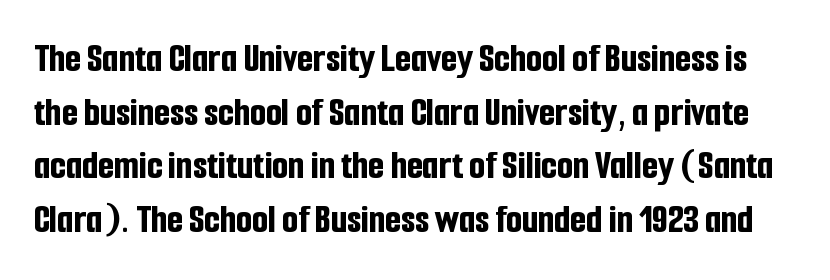
{"serif": "no", "italic": "no", "bold": "yes", "weight": "bold", "width": "condensed", "stroke_contrast": "low", "x_height": "medium", "monospaced": "no", "underline": "no", "line_spacing": "normal", "line_spacing_ratio": 1.31, "letter_spacing": "normal", "letter_spacing_em": 0.0, "glyph_px": 41}
